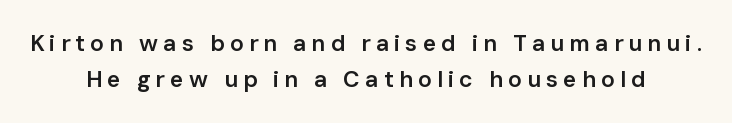
As a designer I'd log this as weight 600, semibold. Display-style spreading of the glyphs; the letterfit is very open. Caption: multi-line text, centered on the measure. The specimen omits any rule beneath the text block's lines.
